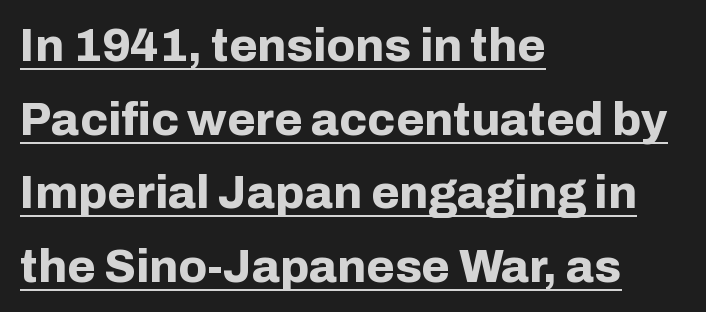
Q: Is the text bold? A: Yes.
Q: Is the text italic (slanted)? A: No, it is upright.
Q: Is the typeface a serif or a sans-serif typeface? A: Sans-serif.
Q: Is the text underlined? A: Yes.
Q: How is the paragraph aligned? A: Left-aligned.
Q: Is the spacing between letters normal or unusually wide? A: Normal.
Q: Is the spacing between lines tight, normal or loose? A: Normal.
Q: Width (condensed, normal, or wide)? A: Normal.
Q: Stroke contrast? A: Low.
Q: x-height? A: Medium.
Q: Monospaced? A: No.
